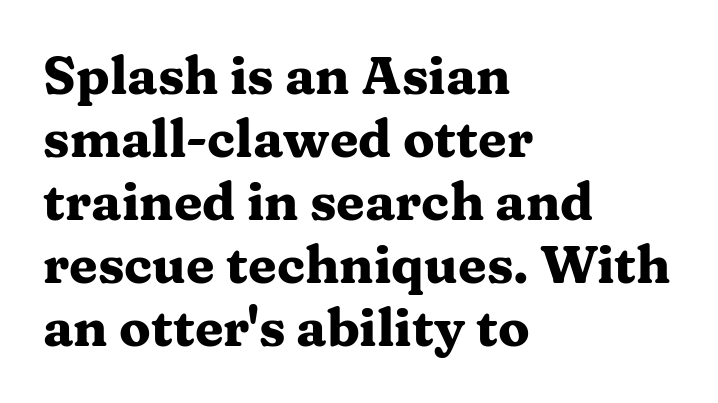
{"serif": "yes", "italic": "no", "bold": "yes", "weight": "heavy", "width": "wide", "stroke_contrast": "medium", "x_height": "medium", "monospaced": "no", "underline": "no", "align": "left", "line_spacing_ratio": 1.21, "letter_spacing": "normal", "letter_spacing_em": 0.0, "glyph_px": 52}
